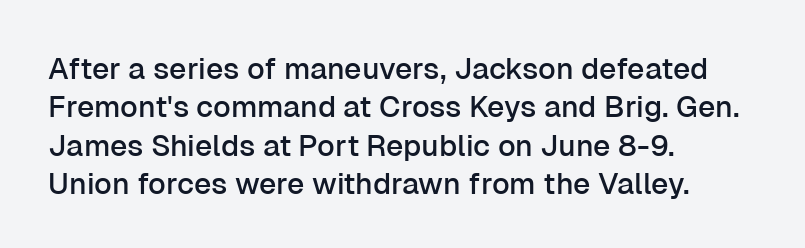
Q: Is the text italic (slanted)? A: No, it is upright.
Q: Is the typeface a serif or a sans-serif typeface? A: Sans-serif.
Q: Is the text underlined? A: No.
Q: How is the paragraph aligned? A: Left-aligned.
Q: Is the spacing between letters normal or unusually wide? A: Normal.
Q: Is the spacing between lines tight, normal or loose? A: Normal.
Q: Width (condensed, normal, or wide)? A: Normal.
Q: Stroke contrast? A: Low.
Q: x-height? A: Medium.
Q: Monospaced? A: No.
